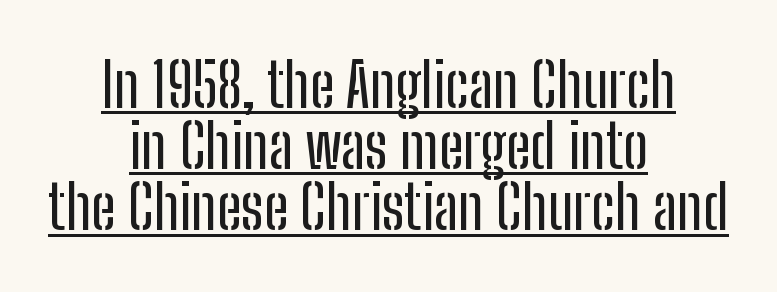
The image shows 60 px condensed sans-serif type, upright; set centered, tight line spacing (1.02x), normal letter spacing, underlined; low stroke contrast and a medium x-height.
